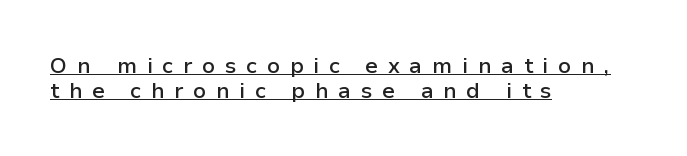
Q: Is the text bold? A: Semi-bold.
Q: Is the text italic (slanted)? A: No, it is upright.
Q: Is the text underlined? A: Yes.
Q: How is the paragraph aligned? A: Left-aligned.
Q: Is the spacing between letters normal or unusually wide? A: Unusually wide.
Q: Is the spacing between lines tight, normal or loose? A: Tight.
